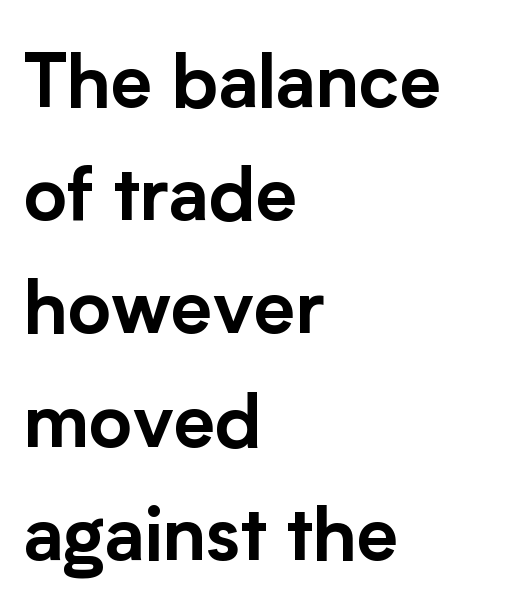
Q: Is the text italic (slanted)? A: No, it is upright.
Q: Is the typeface a serif or a sans-serif typeface? A: Sans-serif.
Q: Is the text underlined? A: No.
Q: How is the paragraph aligned? A: Left-aligned.
Q: Is the spacing between letters normal or unusually wide? A: Normal.
Q: Is the spacing between lines tight, normal or loose? A: Normal.
Q: Width (condensed, normal, or wide)? A: Normal.
Q: Stroke contrast? A: Low.
Q: x-height? A: Medium.
Q: Monospaced? A: No.
